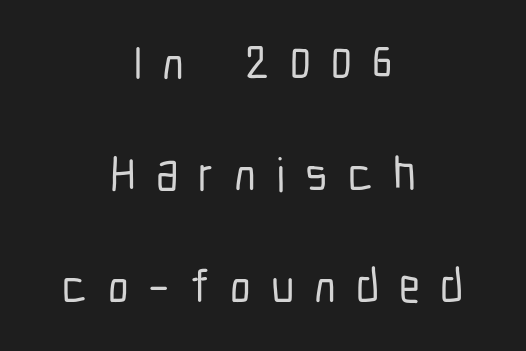
This rendering uses center alignment, leaving both contours irregular but symmetric. This rendering widens character spacing well past its baseline value. The type family on display is of the sans-serif kind. Loosely led — the rows are spread out. Italic: no, the glyphs are upright roman.
